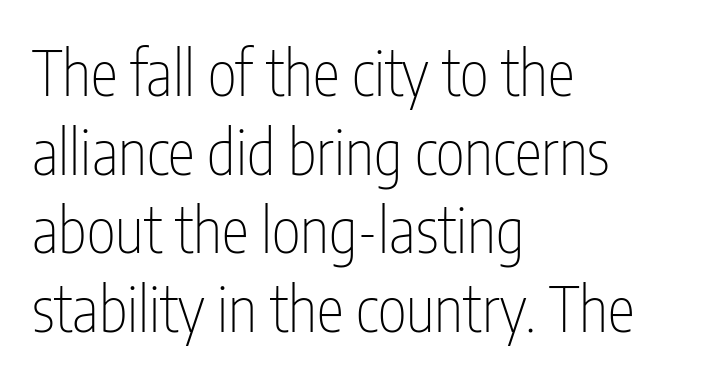
The image shows 62 px thin, condensed sans-serif type, upright; set left-aligned, normal line spacing (1.27x), normal letter spacing, not underlined; low stroke contrast and a medium x-height.
